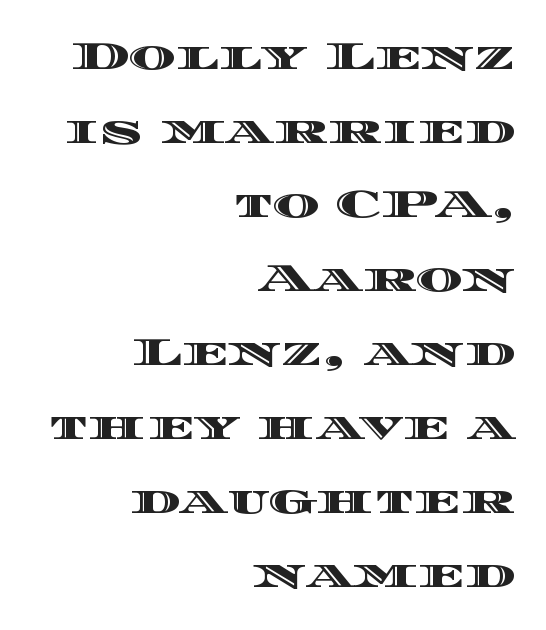
The image shows 40 px wide type, upright; set right-aligned, line spacing 1.85x, normal letter spacing, not underlined; a large x-height.
